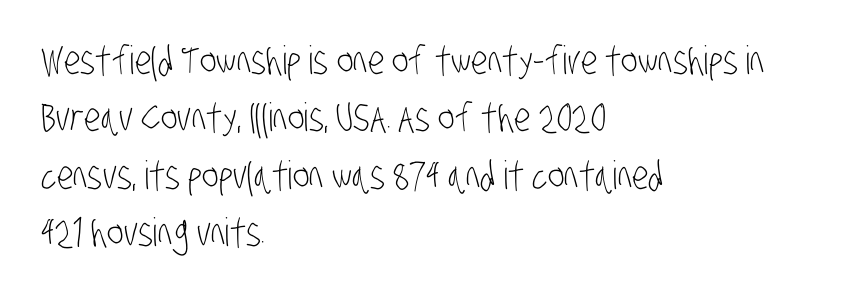
Weight class: somewhere from thin through regular. Typographically, this falls in the sans-serif category. Caption: multi-line text, flush left, ragged right. Varying glyph widths throughout — classic text-font behaviour. A bare baseline throughout the passage. These lines sit exactly where default settings would place them.
